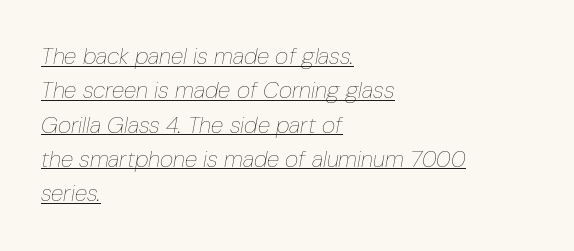
In designer terms, the underline attribute is active on this setting. The strokes carry an ordinary text weight at most. Interline gaps are of average width in this sample. In CSS terms this would be text-align: left. Is the letter spacing exaggerated? No — it looks like the ordinary default. If you drew a line through each stem, it would be angled.
